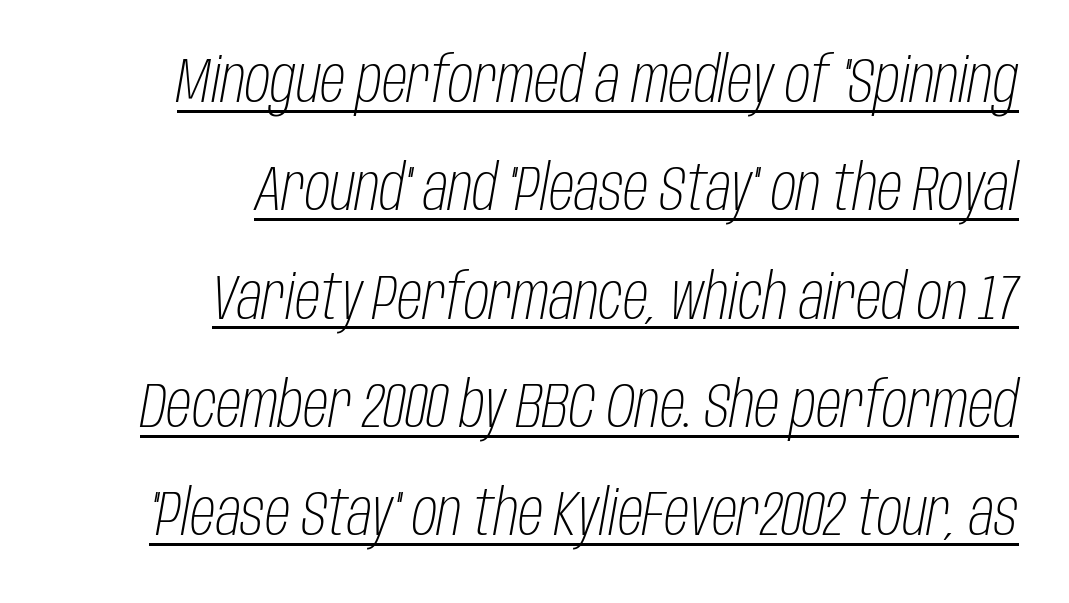
The image shows 63 px light, condensed type, italic (leaning right); set right-aligned, line spacing 1.72x, normal letter spacing, underlined; low stroke contrast and a large x-height.
